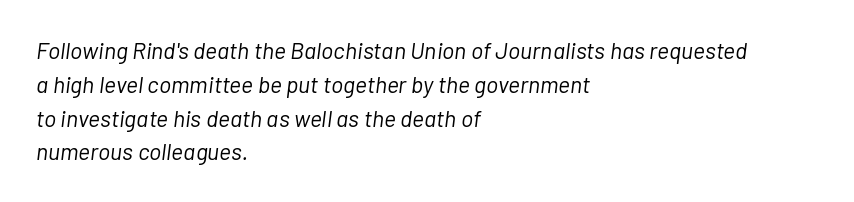
This sample keeps an unexceptional amount of space between lines. Standard letterfit; no display-style spreading of the glyphs. Descenders are the only things crossing below the line. This rendering uses left alignment, leaving the right contour irregular. Weight class: somewhere from thin through regular.
